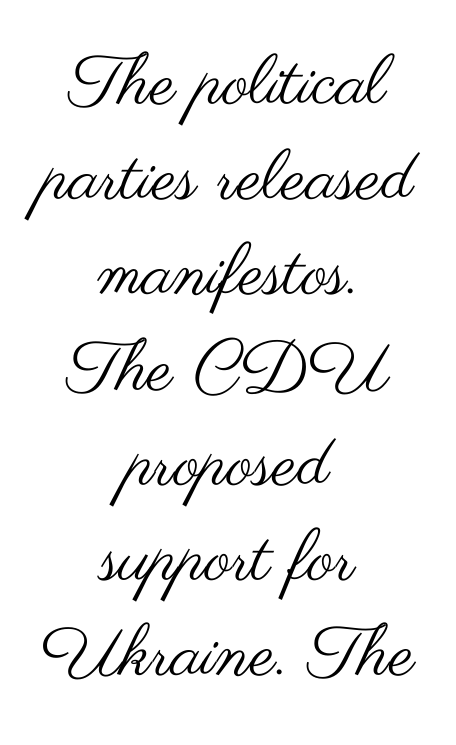
A sans-serif font was chosen for this passage. This sample is center-justified, so both line endings float freely. Quick note: interline space is typical. Inter-character spacing is left at the font's built-in metrics.
